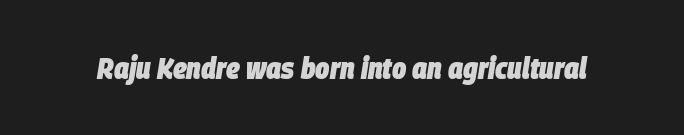
Heft: maximum for text — a bold. How are the letters spaced? Ordinarily, with no added tracking. Proportional: the letters do not fall into vertical columns. The space beneath each line is pristine and unruled.
